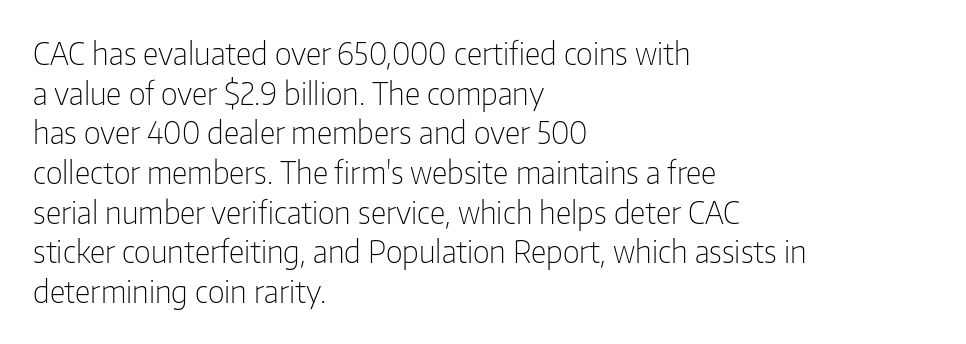
{"serif": "no", "italic": "no", "bold": "no", "weight": "light", "width": "condensed", "stroke_contrast": "low", "x_height": "medium", "monospaced": "no", "underline": "no", "align": "left", "line_spacing": "normal", "line_spacing_ratio": 1.28, "letter_spacing": "normal", "letter_spacing_em": 0.0, "glyph_px": 31}
